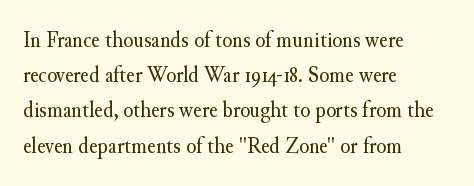
A typesetter would call this leading conventional body-copy spacing. Casual observation: everything's shoved over to the left. Counters stay open thanks to moderate or lighter strokes. The lettering stays uniformly vertical, giving the passage a roman look. No extra tracking has been applied to these lines. The gap between lines stays unmarked.
